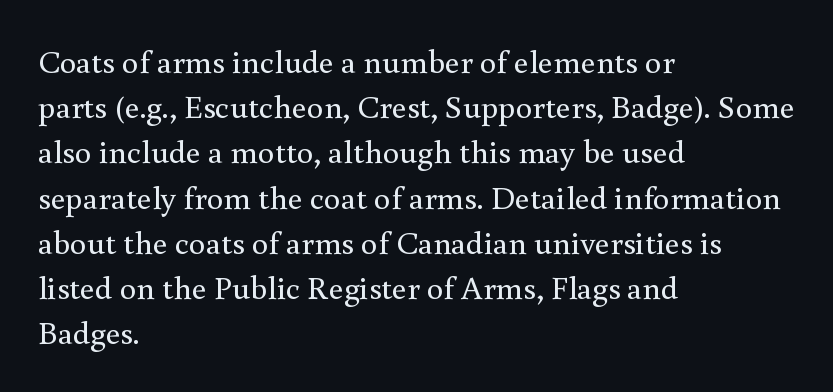
Standard letterfit; no display-style spreading of the glyphs. The lines in this sample share a left origin and differ only in where they stop. Notice how descenders clear the ascenders below comfortably — that's standard leading. Style check: upright. The strokes carry an ordinary text weight at most. Are there feet on the stems? There are — it's a serif.
